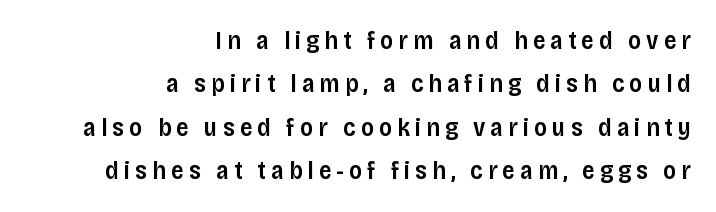
The image shows 25 px text type, upright; set right-aligned, line spacing 1.74x, unusually wide letter spacing (+0.2 em), not underlined.
